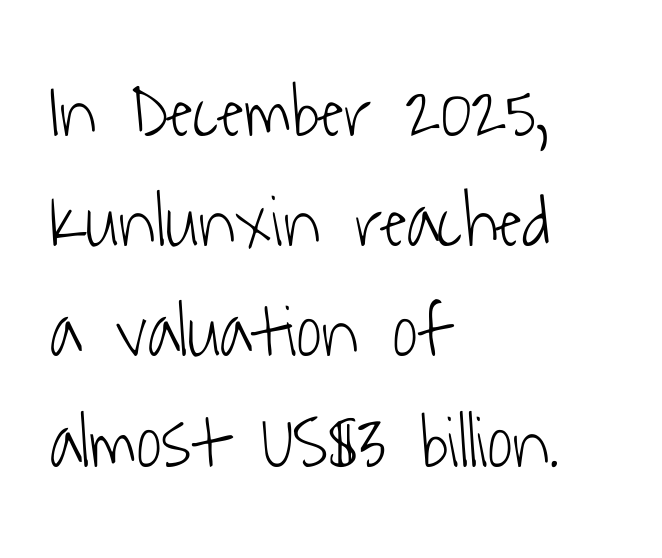
{"serif": "no", "bold": "no", "weight": "light", "width": "condensed", "stroke_contrast": "low", "x_height": "medium", "monospaced": "no", "underline": "no", "align": "left", "line_spacing": "normal", "line_spacing_ratio": 1.45, "letter_spacing": "normal", "letter_spacing_em": 0.0, "glyph_px": 76}
